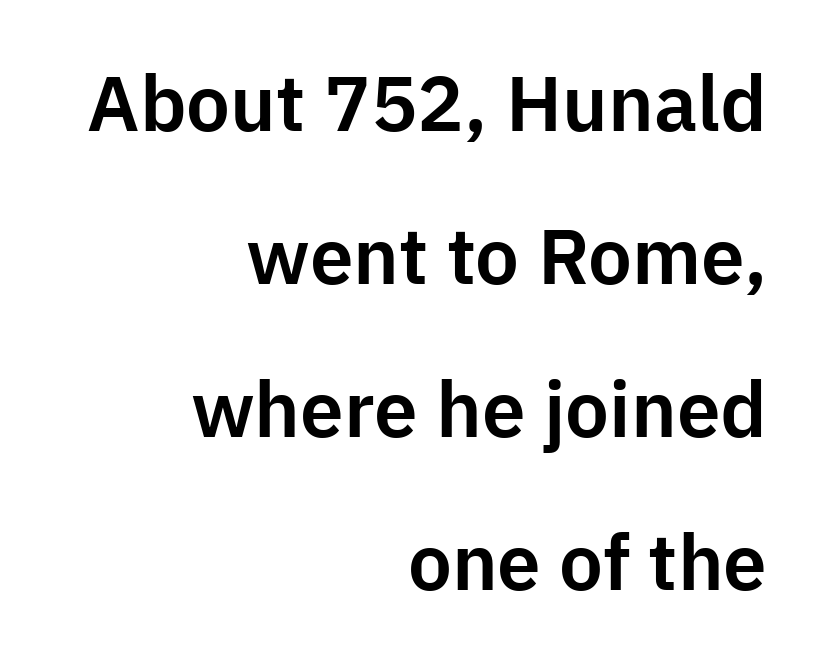
{"serif": "no", "italic": "no", "width": "normal", "stroke_contrast": "low", "x_height": "medium", "monospaced": "no", "underline": "no", "align": "right", "line_spacing": "loose", "line_spacing_ratio": 1.96, "letter_spacing": "normal", "letter_spacing_em": 0.0, "glyph_px": 78}
